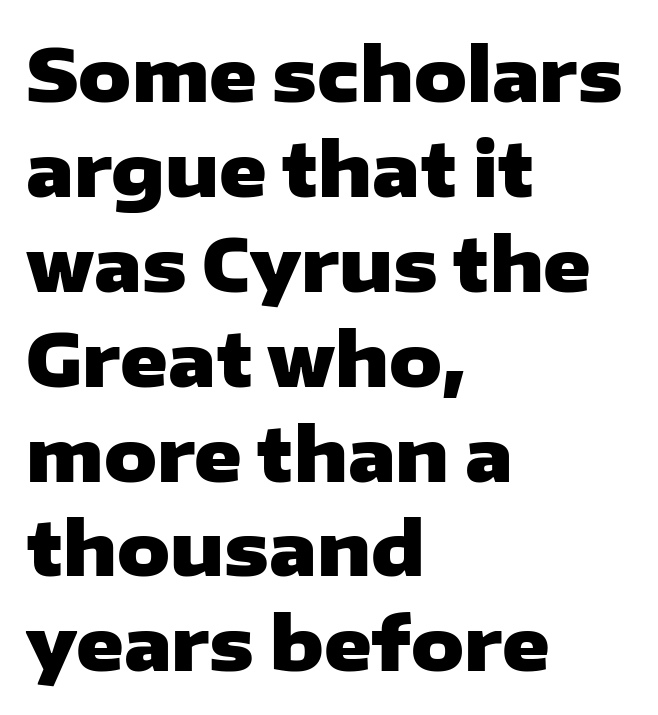
The image shows 73 px heavy, wide sans-serif type, upright; set left-aligned, normal line spacing (1.3x), normal letter spacing, not underlined; low stroke contrast and a medium x-height.
